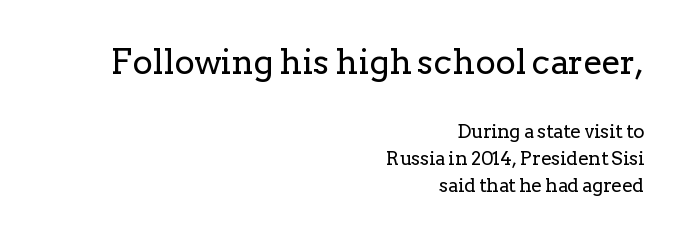
{"serif": "yes", "italic": "no", "bold": "no", "weight": "regular", "width": "normal", "stroke_contrast": "low", "x_height": "medium", "monospaced": "no", "underline": "no", "align": "right", "line_spacing": "normal", "line_spacing_ratio": 1.41, "letter_spacing": "normal", "letter_spacing_em": 0.0, "larger_block": "first", "size_ratio": 1.79, "glyph_px": 34}
